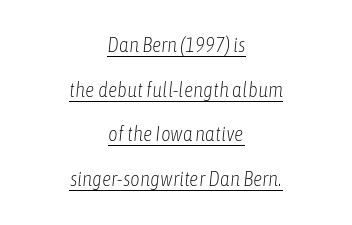
The image shows 21 px text type, italic (leaning right); set centered, loose line spacing (2.13x), normal letter spacing, underlined.
